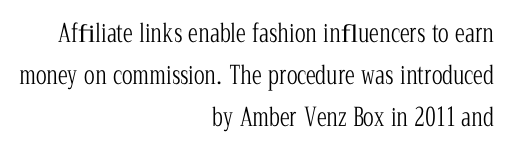
Q: Is the text bold? A: No.
Q: Is the text italic (slanted)? A: No, it is upright.
Q: Is the text underlined? A: No.
Q: How is the paragraph aligned? A: Right-aligned.
Q: Is the spacing between letters normal or unusually wide? A: Normal.
Q: Is the spacing between lines tight, normal or loose? A: Normal.
